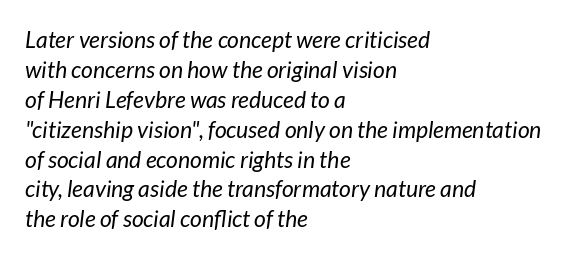
There is no visible air inserted between adjacent glyphs. Underlining? Definitely not there. The rendering uses a moderate line-height, typical for paragraphs. The paragraph has a hard left edge and a soft right edge. The rendering applies a slant to the glyphs.
